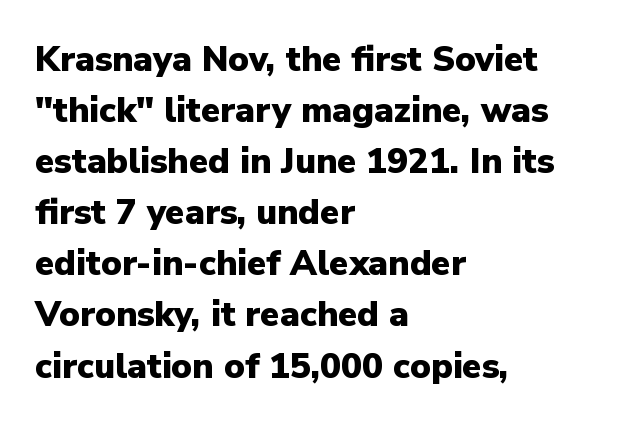
Q: Is the text bold? A: Yes.
Q: Is the text italic (slanted)? A: No, it is upright.
Q: Is the typeface a serif or a sans-serif typeface? A: Sans-serif.
Q: Is the text underlined? A: No.
Q: How is the paragraph aligned? A: Left-aligned.
Q: Is the spacing between letters normal or unusually wide? A: Normal.
Q: Is the spacing between lines tight, normal or loose? A: Normal.
Q: Width (condensed, normal, or wide)? A: Normal.
Q: Stroke contrast? A: Low.
Q: x-height? A: Medium.
Q: Monospaced? A: No.
